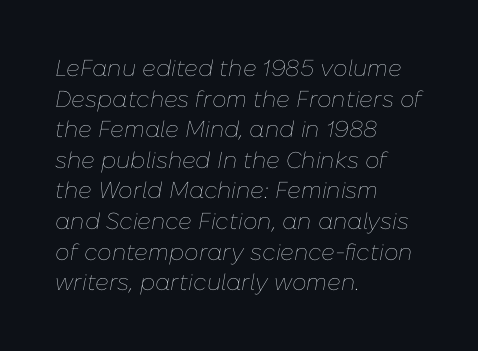
The image shows 23 px text type, italic (leaning right); set left-aligned, normal line spacing (1.33x), normal letter spacing, not underlined.
